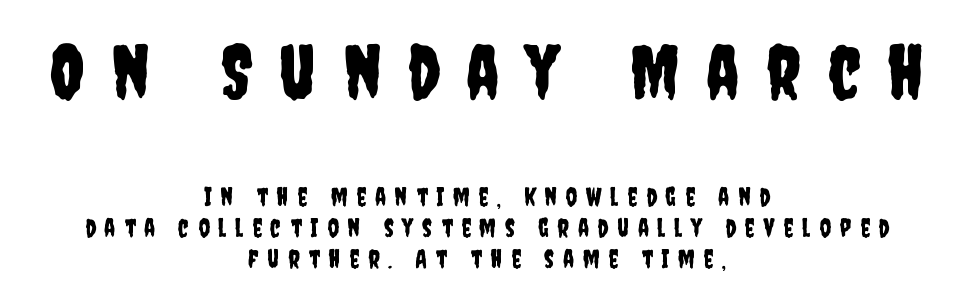
{"serif": "no", "italic": "no", "width": "condensed", "stroke_contrast": "low", "x_height": "large", "monospaced": "no", "underline": "no", "align": "center", "line_spacing": "normal", "line_spacing_ratio": 1.25, "letter_spacing": "wide", "letter_spacing_em": 0.35, "larger_block": "first", "size_ratio": 3.04, "glyph_px": 76}
